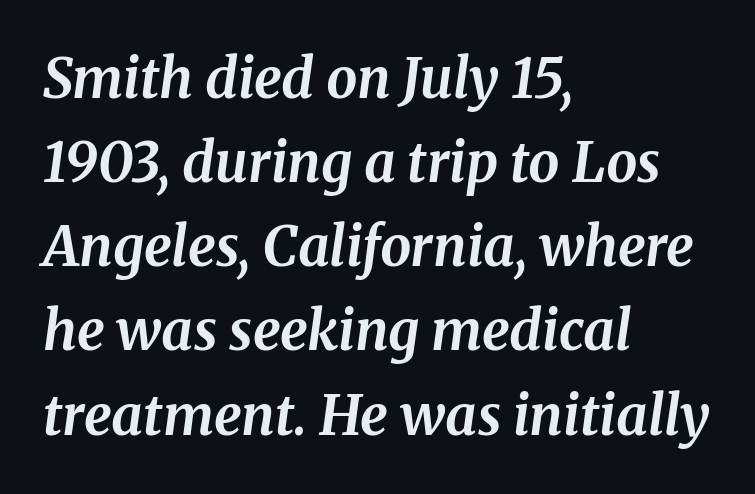
{"serif": "yes", "italic": "yes", "lean": "right", "slant_degrees": 8, "bold": "yes", "weight": "bold", "width": "normal", "stroke_contrast": "medium", "x_height": "medium", "monospaced": "no", "underline": "no", "align": "left", "line_spacing": "normal", "line_spacing_ratio": 1.53, "letter_spacing": "normal", "letter_spacing_em": 0.0, "glyph_px": 55}
